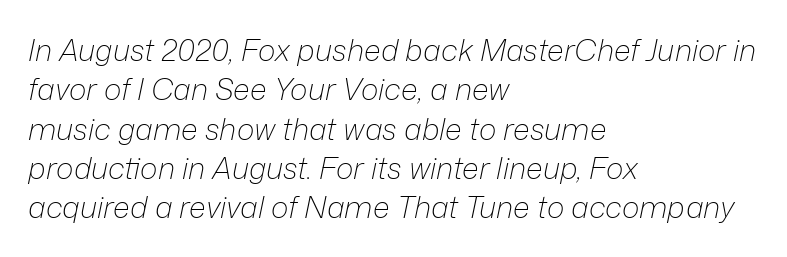
The image shows 30 px light type, italic (leaning right); set left-aligned, normal line spacing (1.31x), normal letter spacing, not underlined; low stroke contrast and a medium x-height.
